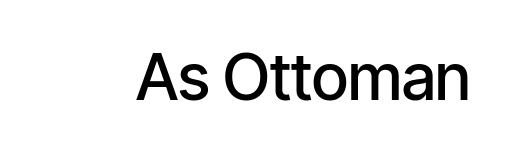
The image shows 64 px semibold, condensed sans-serif type, upright; set normal letter spacing, not underlined; low stroke contrast and a medium x-height.
